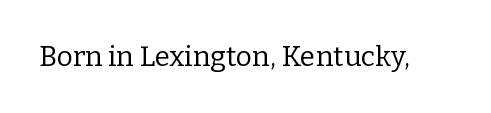
A typesetter would call this proportional, since set widths differ per character. This is roman type, the default non-slanted kind. The rendering keeps characters at their native spacing. Clear beneath every line of the passage. Old-style or modern, the face here clearly has serifs. Stems and bowls with no extra thickness — not bold.
